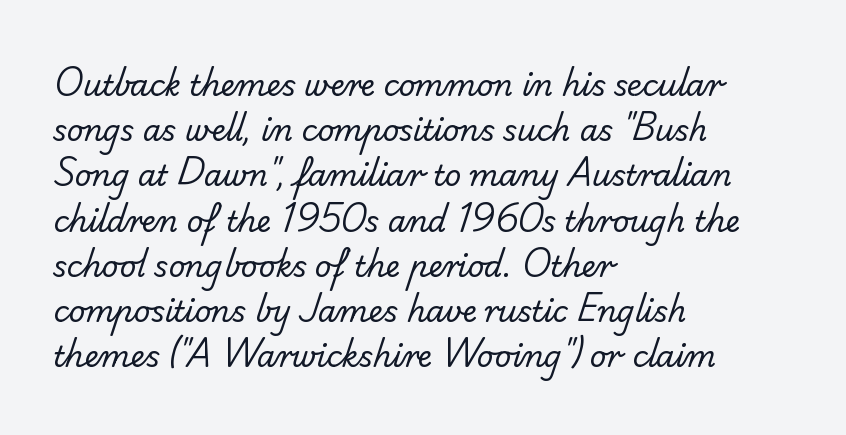
Q: Is the text bold? A: No.
Q: Is the typeface a serif or a sans-serif typeface? A: Sans-serif.
Q: Is the text underlined? A: No.
Q: How is the paragraph aligned? A: Left-aligned.
Q: Is the spacing between letters normal or unusually wide? A: Normal.
Q: Is the spacing between lines tight, normal or loose? A: Normal.
Q: Width (condensed, normal, or wide)? A: Normal.
Q: Stroke contrast? A: Low.
Q: x-height? A: Small.
Q: Monospaced? A: No.
